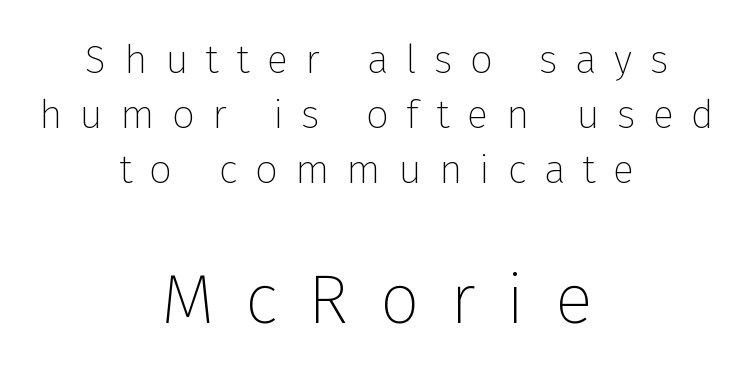
{"serif": "no", "italic": "no", "bold": "no", "weight": "thin", "width": "normal", "stroke_contrast": "low", "x_height": "medium", "monospaced": "no", "underline": "no", "align": "center", "line_spacing": "normal", "line_spacing_ratio": 1.38, "letter_spacing": "wide", "letter_spacing_em": 0.44, "larger_block": "second", "size_ratio": 1.75, "glyph_px": 70}
